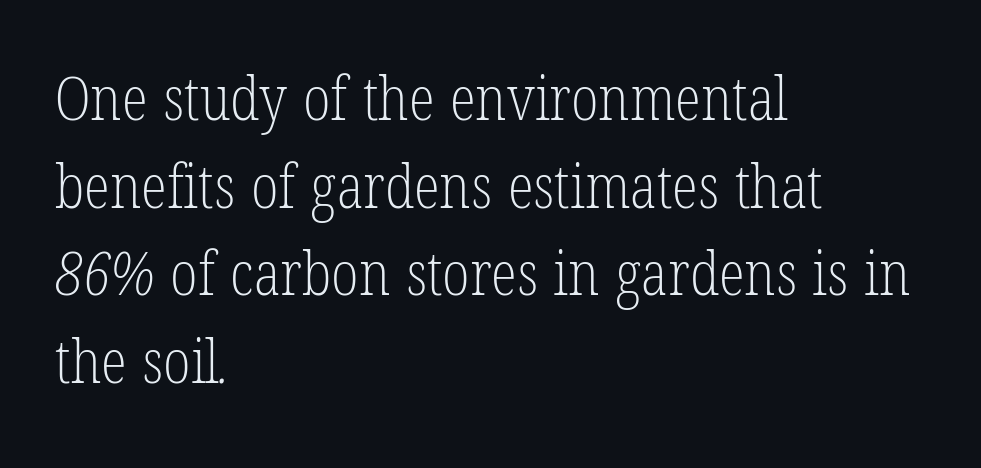
Character widths vary here, with narrow letters taking less room than wide ones. If you measured baseline to baseline, you'd find a middling distance. Honestly, the letter spacing is just normal — you wouldn't notice it. Weight: in the light-to-regular range. Lines of text with bare space underneath. The rag falls on the right side of this text block.
